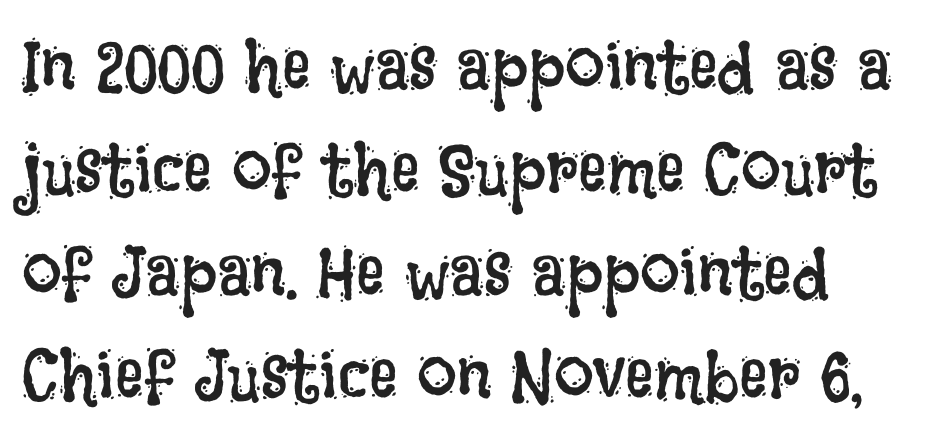
The image shows 71 px regular-weight, condensed type, upright; set normal line spacing (1.45x), normal letter spacing, not underlined; low stroke contrast and a large x-height.
